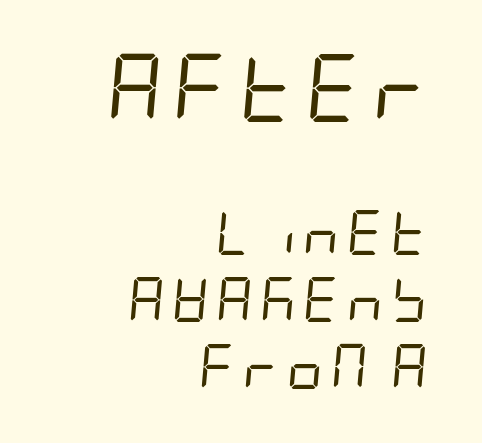
Typeset ragged left — the right edge is the straight one. Descenders hang freely into open space. Is the lower block the larger one? No — the upper block carries the bigger type. There's an unmistakable incline to the writing here. On a weight scale, this lands at 450 or below. Whoever set this chose a conventional vertical rhythm.
